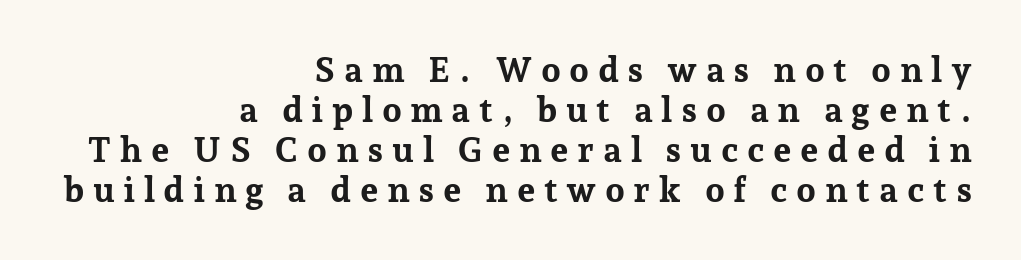
Q: Is the text bold? A: Yes.
Q: Is the text italic (slanted)? A: No, it is upright.
Q: Is the typeface a serif or a sans-serif typeface? A: Serif.
Q: Is the text underlined? A: No.
Q: How is the paragraph aligned? A: Right-aligned.
Q: Is the spacing between letters normal or unusually wide? A: Unusually wide.
Q: Is the spacing between lines tight, normal or loose? A: Tight.
Q: Width (condensed, normal, or wide)? A: Normal.
Q: Stroke contrast? A: Low.
Q: x-height? A: Medium.
Q: Monospaced? A: No.
